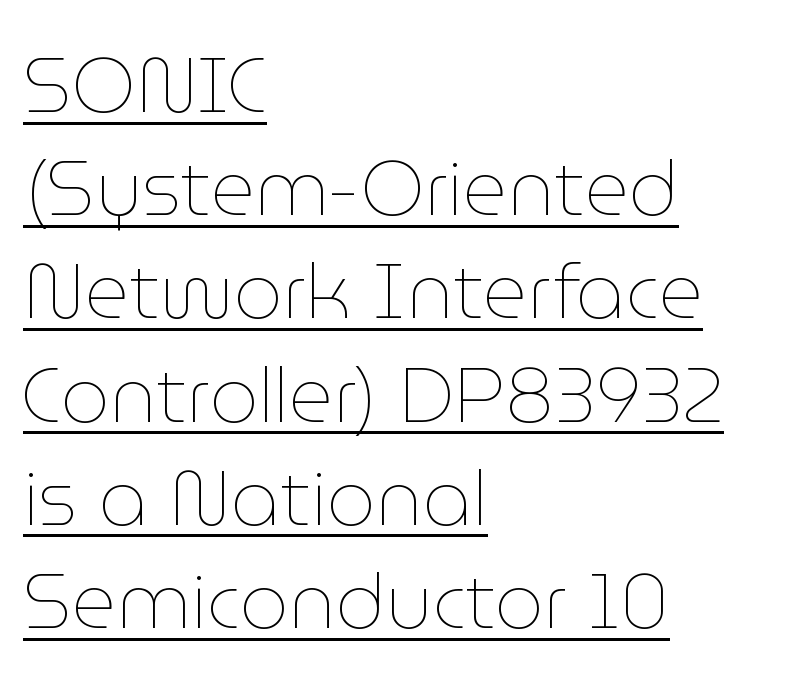
The image shows 77 px thin type, upright; set left-aligned, normal line spacing (1.34x), normal letter spacing, underlined; low stroke contrast and a medium x-height.
